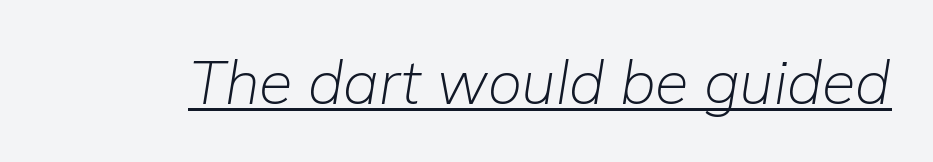
{"italic": "yes", "lean": "right", "slant_degrees": 9, "bold": "no", "weight": "light", "width": "normal", "stroke_contrast": "low", "x_height": "medium", "monospaced": "no", "underline": "yes", "letter_spacing": "normal", "letter_spacing_em": 0.0, "glyph_px": 61}
